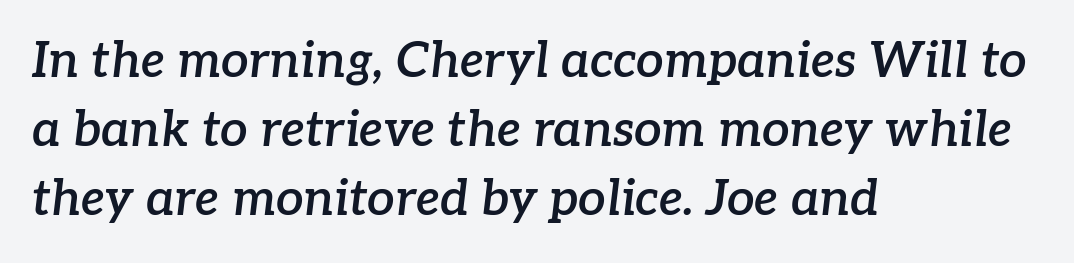
Q: Is the text bold? A: Semi-bold.
Q: Is the text italic (slanted)? A: Yes, it leans right by about 7 degrees.
Q: Is the typeface a serif or a sans-serif typeface? A: Serif.
Q: Is the text underlined? A: No.
Q: How is the paragraph aligned? A: Left-aligned.
Q: Is the spacing between letters normal or unusually wide? A: Normal.
Q: Is the spacing between lines tight, normal or loose? A: Normal.
Q: Width (condensed, normal, or wide)? A: Normal.
Q: Stroke contrast? A: Low.
Q: x-height? A: Medium.
Q: Monospaced? A: No.
